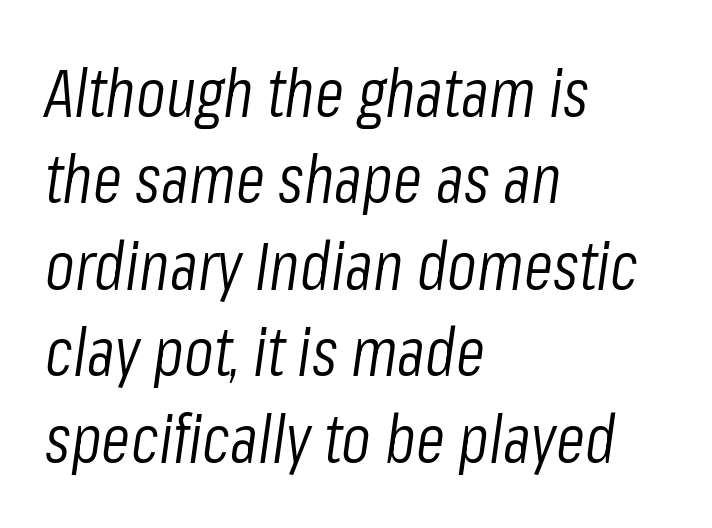
Q: Is the text bold? A: No.
Q: Is the text italic (slanted)? A: Yes, it leans right by about 8 degrees.
Q: Is the text underlined? A: No.
Q: How is the paragraph aligned? A: Left-aligned.
Q: Is the spacing between letters normal or unusually wide? A: Normal.
Q: Is the spacing between lines tight, normal or loose? A: Normal.
Q: Width (condensed, normal, or wide)? A: Condensed.
Q: Stroke contrast? A: Low.
Q: x-height? A: Medium.
Q: Monospaced? A: No.
